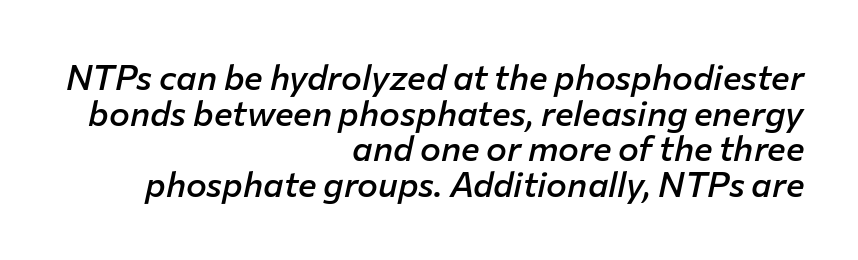
Characters follow at the spacing the type designer built in. The baseline area is clear. Interline gaps are noticeably narrow in this sample. Looking at the ascenders, they clearly lean.
